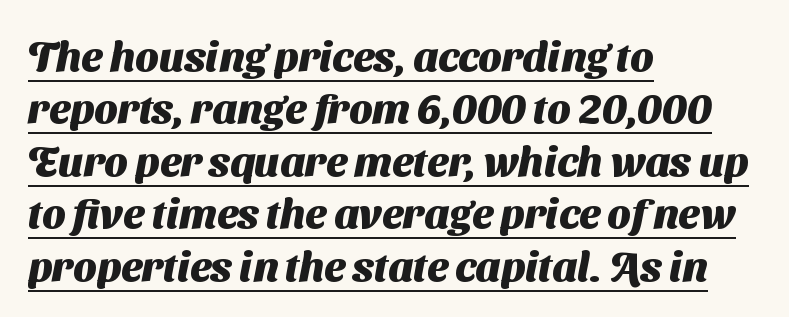
Q: Is the text bold? A: Yes.
Q: Is the typeface a serif or a sans-serif typeface? A: Sans-serif.
Q: Is the text underlined? A: Yes.
Q: How is the paragraph aligned? A: Left-aligned.
Q: Is the spacing between letters normal or unusually wide? A: Normal.
Q: Is the spacing between lines tight, normal or loose? A: Normal.
Q: Width (condensed, normal, or wide)? A: Normal.
Q: Stroke contrast? A: Medium.
Q: x-height? A: Medium.
Q: Monospaced? A: No.
